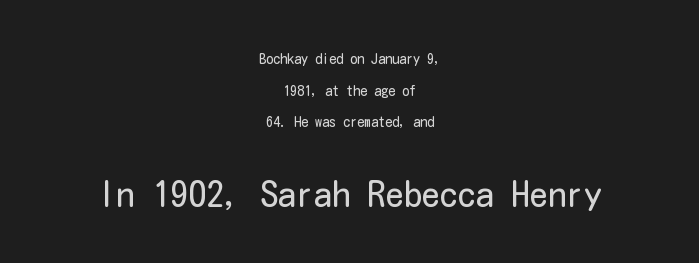
Leading is clearly above the norm, producing a sparse column. Is this a sans? Yes — the strokes have no serifs. The rag falls on both sides of this text block equally. Each row of text sits above clean, open space.
